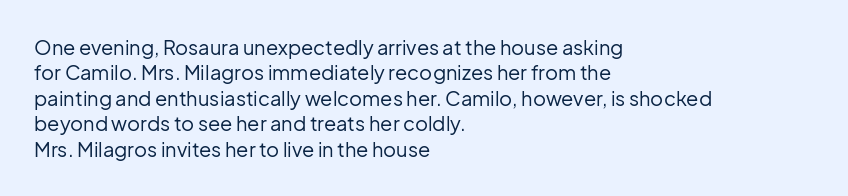
The rows are spaced the way most documents space them. Weight: in the light-to-regular range. Each word holds together tightly as a unit, with standard inter-letter gaps. Nobody drew a line under any word here.
